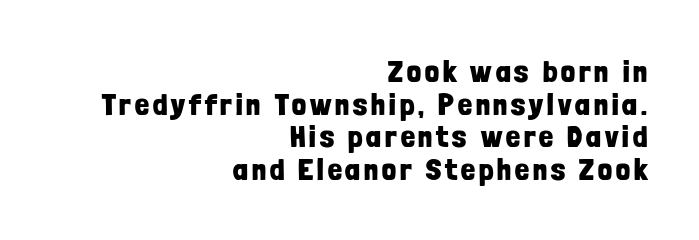
The image shows 31 px bold, condensed sans-serif type, upright; set right-aligned, tight line spacing (1.05x), not underlined; low stroke contrast and a medium x-height.
